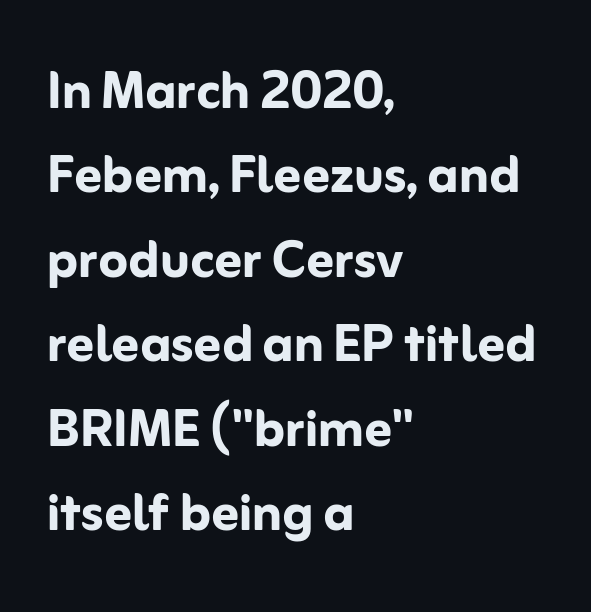
Q: Is the text bold? A: Yes.
Q: Is the text italic (slanted)? A: No, it is upright.
Q: Is the typeface a serif or a sans-serif typeface? A: Sans-serif.
Q: Is the text underlined? A: No.
Q: How is the paragraph aligned? A: Left-aligned.
Q: Is the spacing between letters normal or unusually wide? A: Normal.
Q: Is the spacing between lines tight, normal or loose? A: Normal.
Q: Width (condensed, normal, or wide)? A: Normal.
Q: Stroke contrast? A: Low.
Q: x-height? A: Medium.
Q: Monospaced? A: No.
